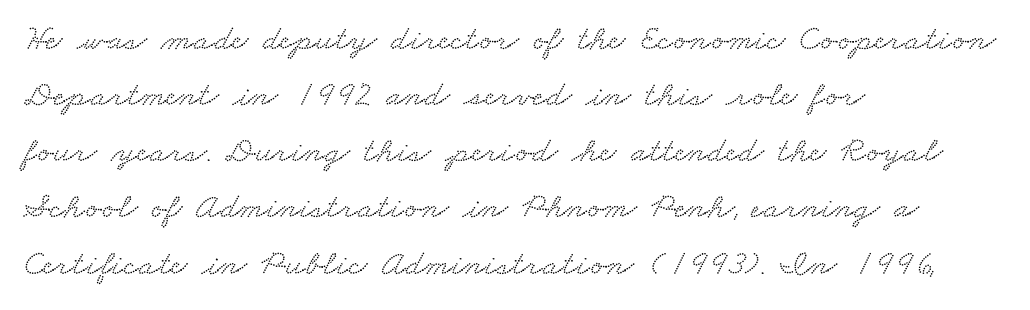
Character widths vary here, with narrow letters taking less room than wide ones. The passage shown is not underscored anywhere. Caption: standard tracking, unaltered. The lines in this sample share a left origin and differ only in where they stop. The lines sit at an ordinary, default distance from one another. The typeface chosen for these lines features serifs.
